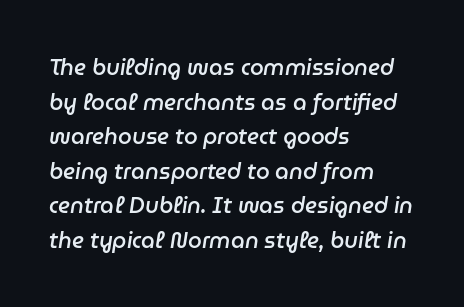
{"italic": "yes", "lean": "right", "slant_degrees": 9, "bold": "semi", "underline": "no", "align": "left", "line_spacing": "normal", "line_spacing_ratio": 1.57, "letter_spacing": "normal", "letter_spacing_em": 0.0, "glyph_px": 22}
